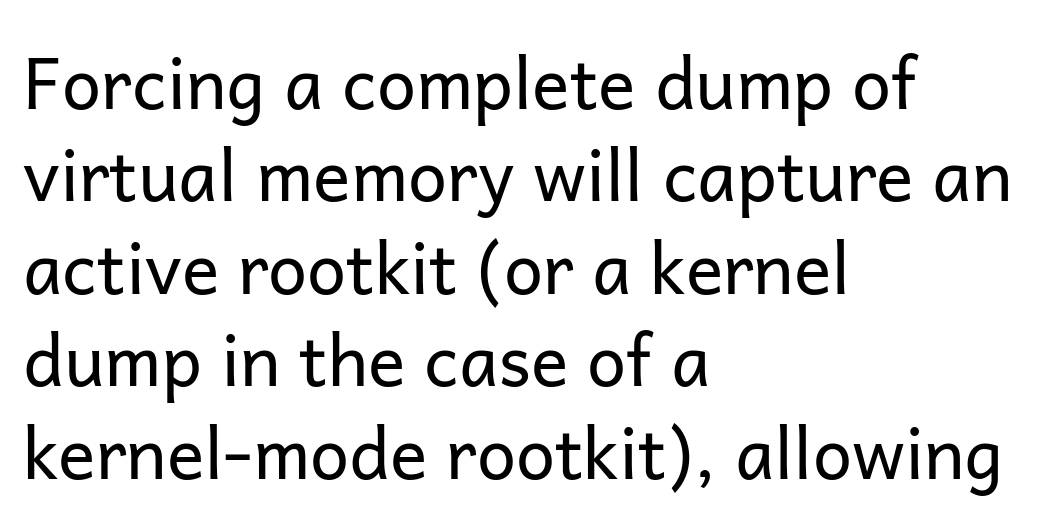
{"serif": "no", "italic": "no", "bold": "no", "weight": "regular", "width": "normal", "stroke_contrast": "low", "x_height": "medium", "monospaced": "no", "underline": "no", "align": "left", "line_spacing": "normal", "line_spacing_ratio": 1.32, "letter_spacing": "normal", "letter_spacing_em": 0.0, "glyph_px": 70}
